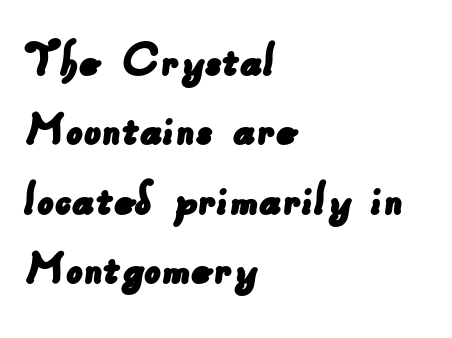
Q: Is the typeface a serif or a sans-serif typeface? A: Sans-serif.
Q: Is the text underlined? A: No.
Q: How is the paragraph aligned? A: Left-aligned.
Q: Is the spacing between letters normal or unusually wide? A: Normal.
Q: Is the spacing between lines tight, normal or loose? A: Normal.
Q: Width (condensed, normal, or wide)? A: Normal.
Q: Stroke contrast? A: Low.
Q: x-height? A: Small.
Q: Monospaced? A: No.
